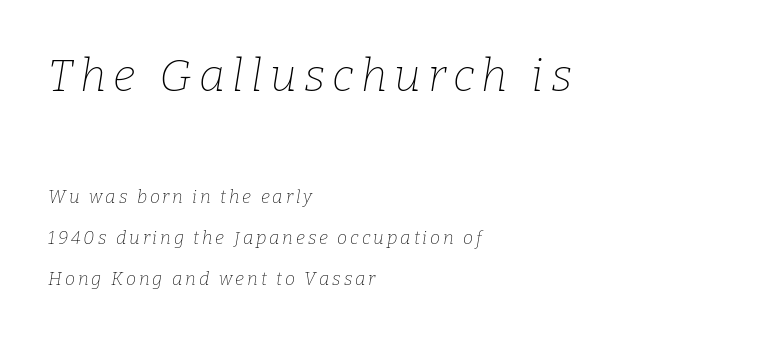
{"serif": "yes", "italic": "yes", "lean": "right", "slant_degrees": 9, "bold": "no", "weight": "thin", "width": "normal", "stroke_contrast": "low", "x_height": "medium", "monospaced": "no", "underline": "no", "align": "left", "line_spacing": "loose", "line_spacing_ratio": 2.27, "larger_block": "first", "size_ratio": 2.5, "glyph_px": 45}
